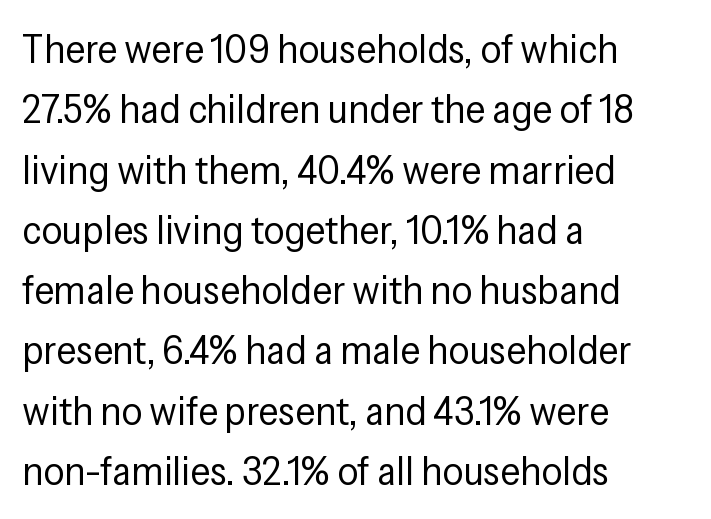
{"serif": "no", "italic": "no", "bold": "no", "weight": "regular", "width": "condensed", "stroke_contrast": "low", "x_height": "medium", "monospaced": "no", "underline": "no", "align": "left", "line_spacing": "normal", "line_spacing_ratio": 1.47, "letter_spacing": "normal", "letter_spacing_em": 0.0, "glyph_px": 41}
